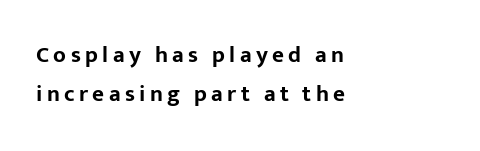
{"italic": "no", "bold": "yes", "underline": "no", "align": "left", "line_spacing": "normal", "line_spacing_ratio": 1.7, "glyph_px": 23}
